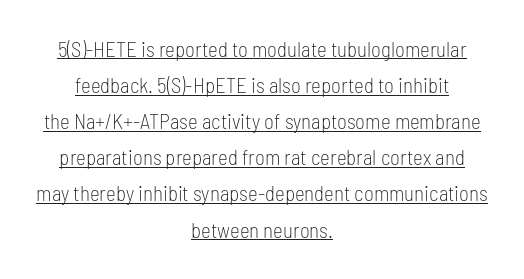
The image shows 21 px text type, upright; set centered, line spacing 1.72x, normal letter spacing, underlined.
